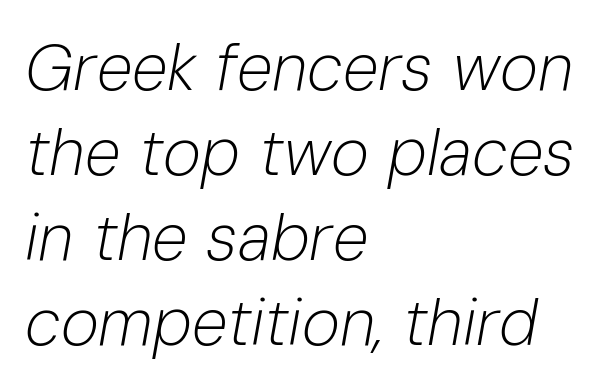
In terms of letterspacing, this is plain default setting. Horizontal bands of white between lines are of average thickness. There's an unmistakable incline to the writing here. The specimen omits any rule beneath the text block's lines. The weight would be labelled regular, book, light, or lighter still. This sample is left-justified, so line endings fall wherever the words run out.
